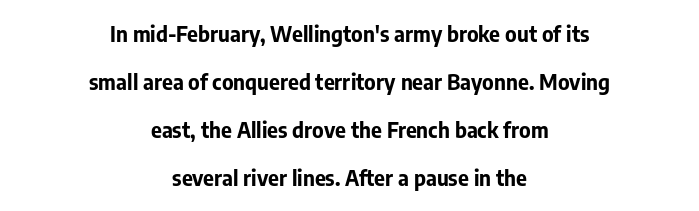
Characters follow at the spacing the type designer built in. The letters are bold, with thick, heavy strokes. Each row of text sits above clean, open space. Neither beginnings nor endings align; midpoints do.
